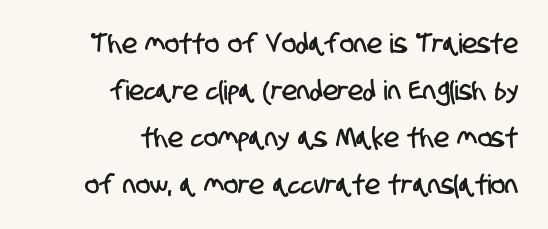
Is the block centered? No — it sits flush against the right margin. No word sits above an underline. The face used here is rendered with its standard letterfit.
